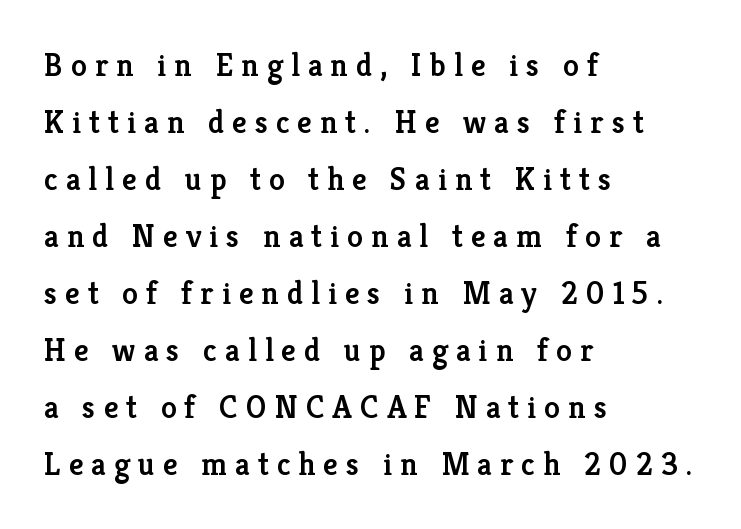
This rendering features lettering with no underline. Ascenders rise straight up at ninety degrees. The strokes are fattened partway — semibold, not bold. Notice how the passage keeps a crisp vertical edge on the left only. The letterforms stand isolated, each surrounded by extra space.
